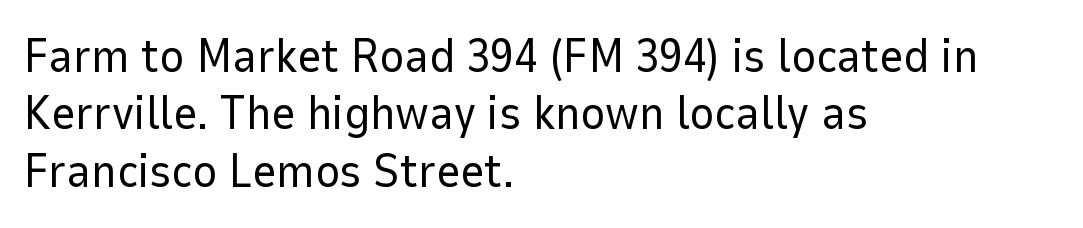
{"serif": "no", "italic": "no", "bold": "no", "weight": "regular", "width": "normal", "stroke_contrast": "low", "x_height": "medium", "monospaced": "no", "underline": "no", "align": "left", "line_spacing_ratio": 1.22, "letter_spacing": "normal", "letter_spacing_em": 0.0, "glyph_px": 47}
